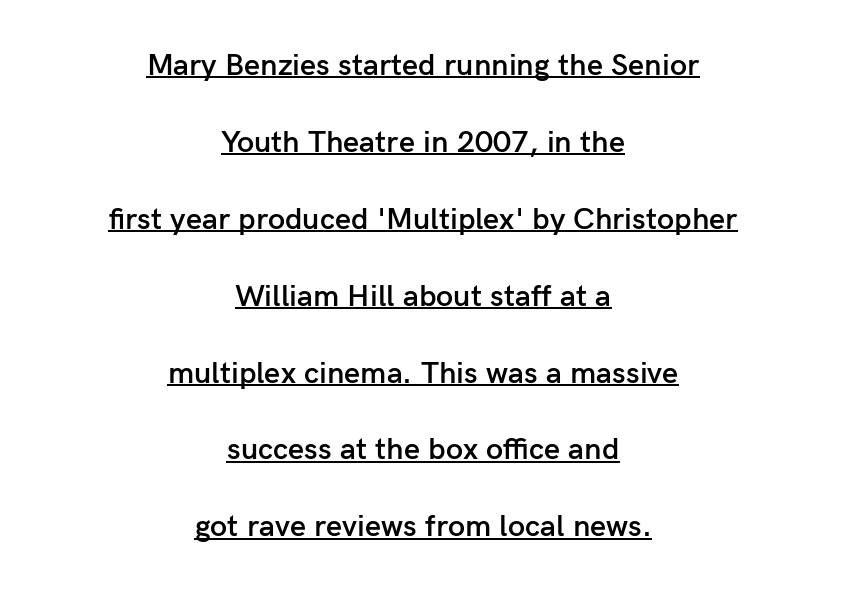
{"serif": "no", "italic": "no", "bold": "semi", "weight": "semibold", "width": "normal", "stroke_contrast": "low", "x_height": "medium", "monospaced": "no", "underline": "yes", "align": "center", "line_spacing": "loose", "line_spacing_ratio": 2.48, "letter_spacing": "normal", "letter_spacing_em": 0.0, "glyph_px": 31}
